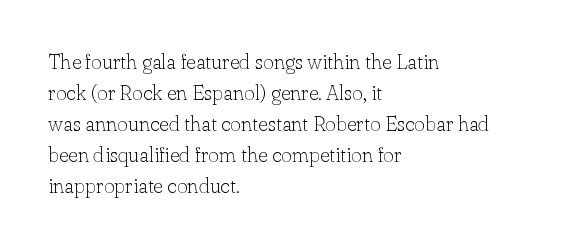
No chunkiness to these letters — they're not bold. The area under the type is left untouched. This rendering uses left alignment, leaving the right contour irregular. The font's upright variant was chosen for this text. Compared with typical body copy, the letter spacing here is the same.
